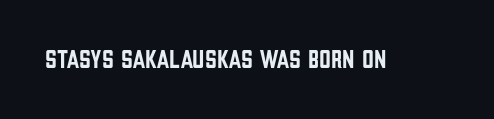
Q: Is the text italic (slanted)? A: No, it is upright.
Q: Is the text underlined? A: No.
Q: Is the spacing between letters normal or unusually wide? A: Normal.
